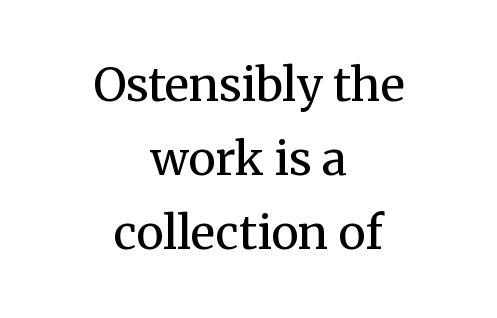
Q: Is the text bold? A: No.
Q: Is the text italic (slanted)? A: No, it is upright.
Q: Is the typeface a serif or a sans-serif typeface? A: Serif.
Q: Is the text underlined? A: No.
Q: How is the paragraph aligned? A: Centered.
Q: Is the spacing between letters normal or unusually wide? A: Normal.
Q: Is the spacing between lines tight, normal or loose? A: Normal.
Q: Width (condensed, normal, or wide)? A: Normal.
Q: Stroke contrast? A: Medium.
Q: x-height? A: Medium.
Q: Monospaced? A: No.
